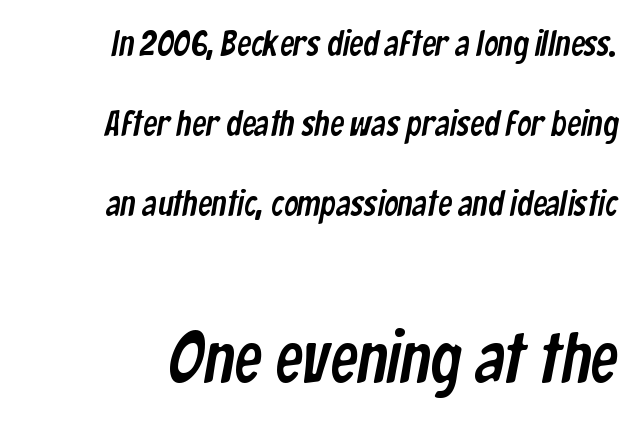
The image shows 70 px condensed sans-serif type; set loose line spacing (2.29x), normal letter spacing, not underlined; the second (bottom) block is 2.0x larger; low stroke contrast and a medium x-height.
